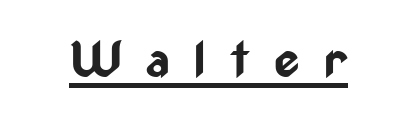
Notice how the stems are strictly vertical — no italics here. The tracking reads as deliberately expanded to a designer's eye. A typesetter would call this proportional, since set widths differ per character. Does the weight exceed regular? Yes, all the way to bold.
